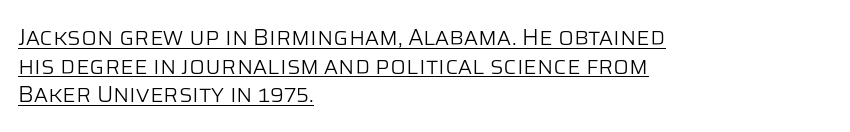
{"italic": "no", "bold": "no", "underline": "yes", "align": "left", "line_spacing": "normal", "line_spacing_ratio": 1.25, "letter_spacing": "normal", "letter_spacing_em": 0.0, "glyph_px": 23}
